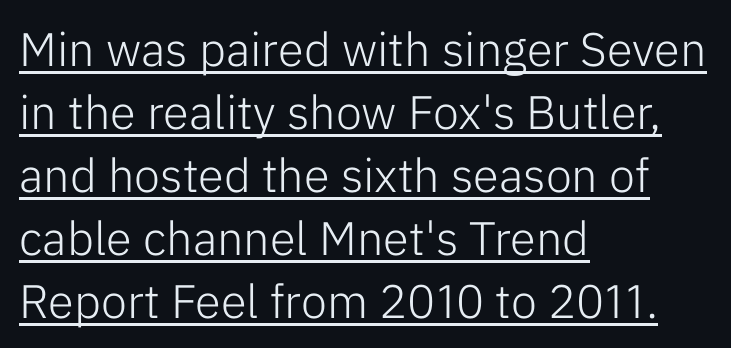
The image shows 47 px light sans-serif type, upright; set left-aligned, normal line spacing (1.34x), normal letter spacing, underlined; low stroke contrast and a medium x-height.
